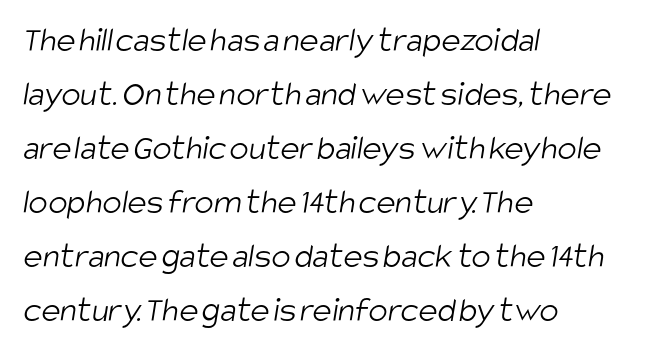
{"serif": "no", "bold": "no", "weight": "light", "width": "condensed", "stroke_contrast": "low", "x_height": "large", "monospaced": "no", "underline": "no", "align": "left", "line_spacing": "normal", "line_spacing_ratio": 1.5, "letter_spacing": "normal", "letter_spacing_em": 0.0, "glyph_px": 36}
